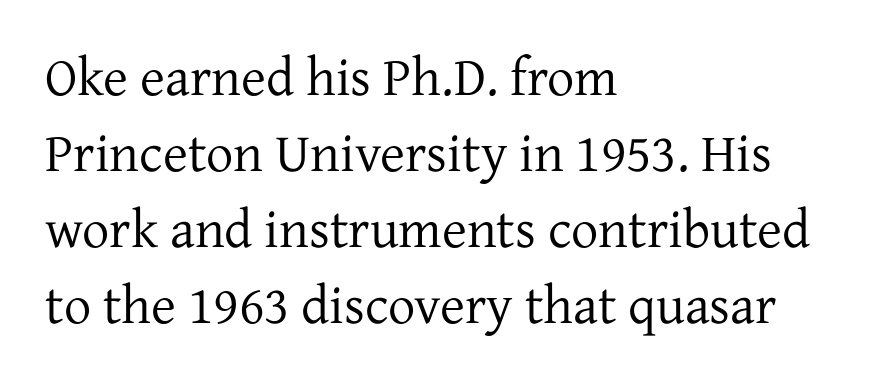
The image shows 54 px regular-weight serif type, upright; set left-aligned, normal line spacing (1.41x), normal letter spacing, not underlined; low stroke contrast and a medium x-height.
